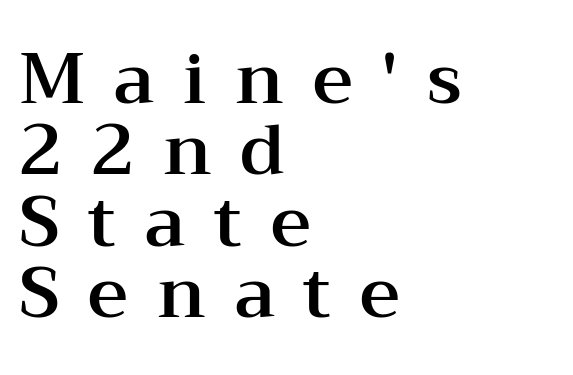
The image shows 70 px wide serif type, upright; set left-aligned, tight line spacing (1.02x), unusually wide letter spacing (+0.41 em), not underlined; medium stroke contrast and a medium x-height.
